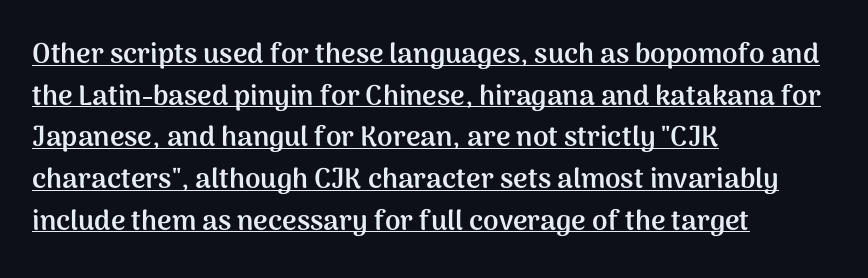
The image shows 28 px semibold sans-serif type, upright; set left-aligned, normal line spacing (1.49x), normal letter spacing, underlined; medium stroke contrast and a medium x-height.
